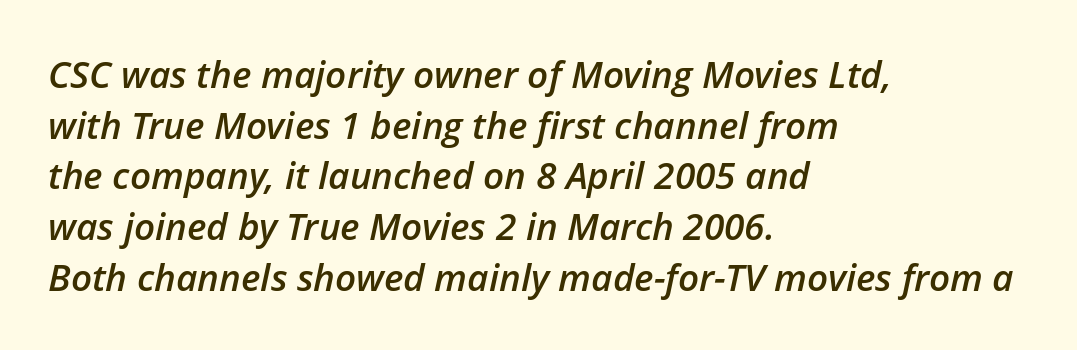
The paragraph has a hard left edge and a soft right edge. Yep, that's italic — everything's leaning. Stems and bowls a touch heavier than normal — semibold. The passage shown stacks its lines at a standard gap.
